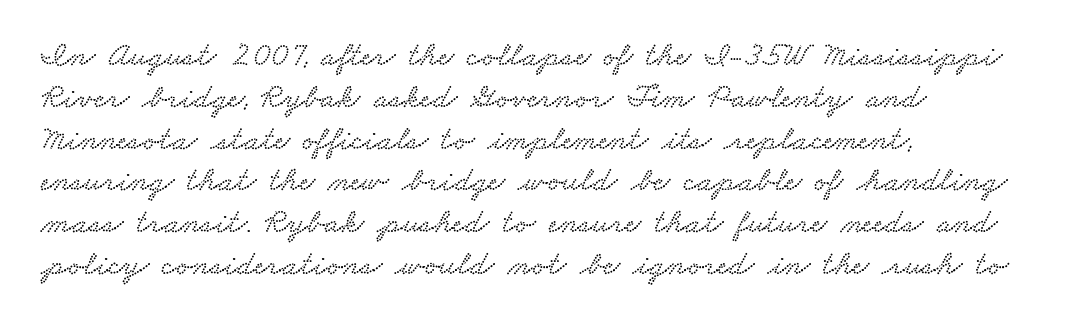
{"serif": "yes", "width": "wide", "stroke_contrast": "low", "x_height": "small", "monospaced": "no", "underline": "no", "align": "left", "line_spacing_ratio": 1.23, "letter_spacing": "normal", "letter_spacing_em": 0.0, "glyph_px": 34}
